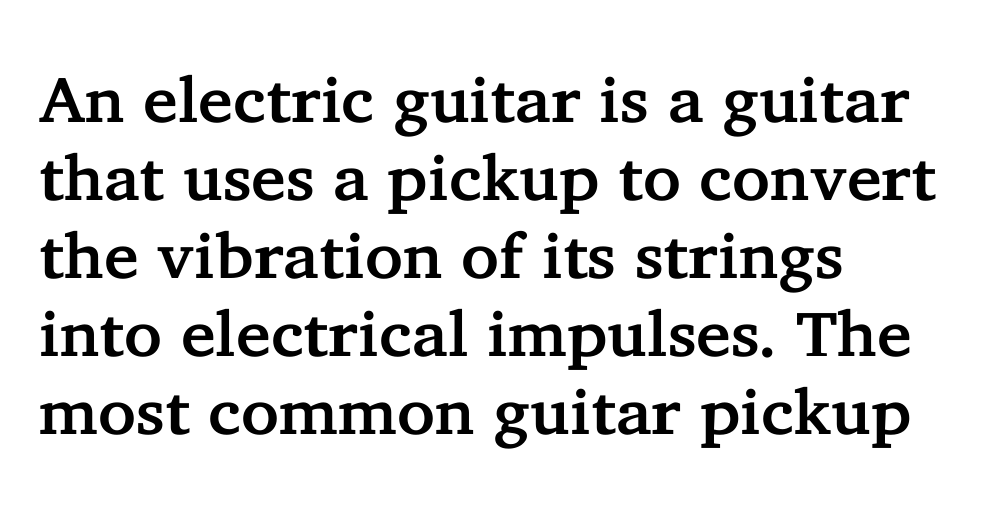
Q: Is the text italic (slanted)? A: No, it is upright.
Q: Is the typeface a serif or a sans-serif typeface? A: Serif.
Q: Is the text underlined? A: No.
Q: How is the paragraph aligned? A: Left-aligned.
Q: Is the spacing between letters normal or unusually wide? A: Normal.
Q: Width (condensed, normal, or wide)? A: Normal.
Q: Stroke contrast? A: Low.
Q: x-height? A: Medium.
Q: Monospaced? A: No.
